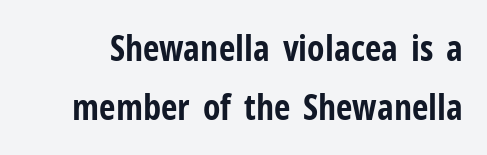
{"serif": "no", "italic": "no", "bold": "yes", "weight": "bold", "width": "condensed", "stroke_contrast": "low", "x_height": "medium", "monospaced": "no", "underline": "no", "line_spacing": "normal", "line_spacing_ratio": 1.63, "letter_spacing": "normal", "letter_spacing_em": 0.0, "glyph_px": 36}
